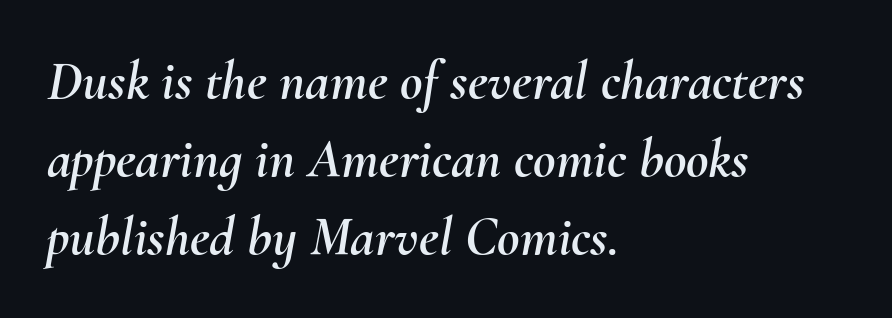
The image shows 55 px text type, italic (leaning right); set left-aligned, normal line spacing (1.42x), normal letter spacing, not underlined; medium stroke contrast and a small x-height.
